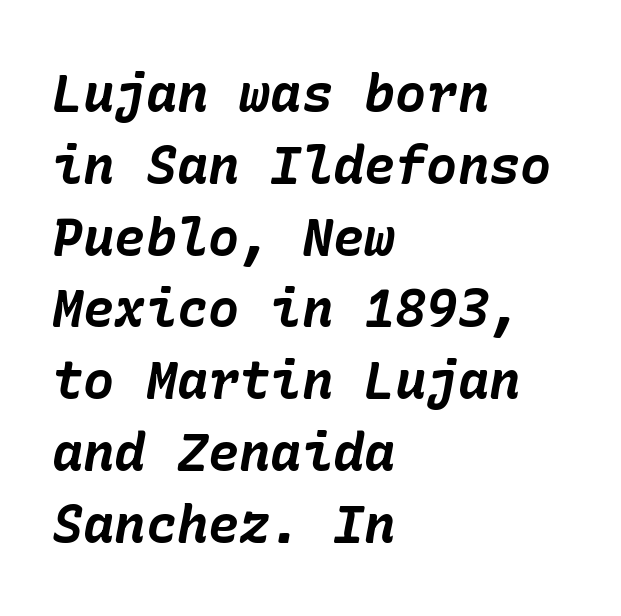
{"italic": "yes", "lean": "right", "slant_degrees": 10, "bold": "yes", "weight": "bold", "width": "normal", "stroke_contrast": "low", "x_height": "medium", "underline": "no", "align": "left", "line_spacing": "normal", "line_spacing_ratio": 1.38, "letter_spacing": "normal", "letter_spacing_em": 0.0, "glyph_px": 52}
